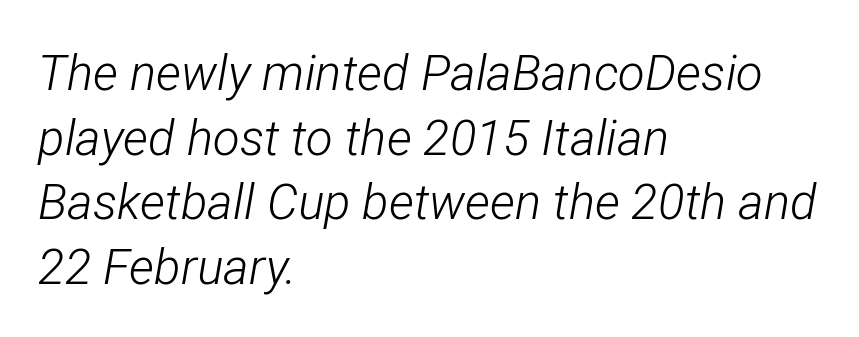
Q: Is the text bold? A: No.
Q: Is the text italic (slanted)? A: Yes, it leans right by about 12 degrees.
Q: Is the text underlined? A: No.
Q: How is the paragraph aligned? A: Left-aligned.
Q: Is the spacing between letters normal or unusually wide? A: Normal.
Q: Is the spacing between lines tight, normal or loose? A: Normal.
Q: Width (condensed, normal, or wide)? A: Condensed.
Q: Stroke contrast? A: Low.
Q: x-height? A: Medium.
Q: Monospaced? A: No.
